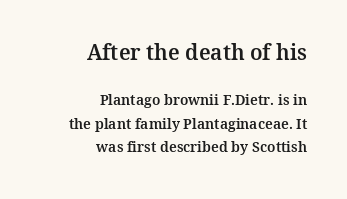
{"italic": "no", "underline": "no", "align": "right", "line_spacing": "normal", "line_spacing_ratio": 1.68, "letter_spacing": "normal", "letter_spacing_em": 0.0, "larger_block": "first", "size_ratio": 1.5, "glyph_px": 21}
